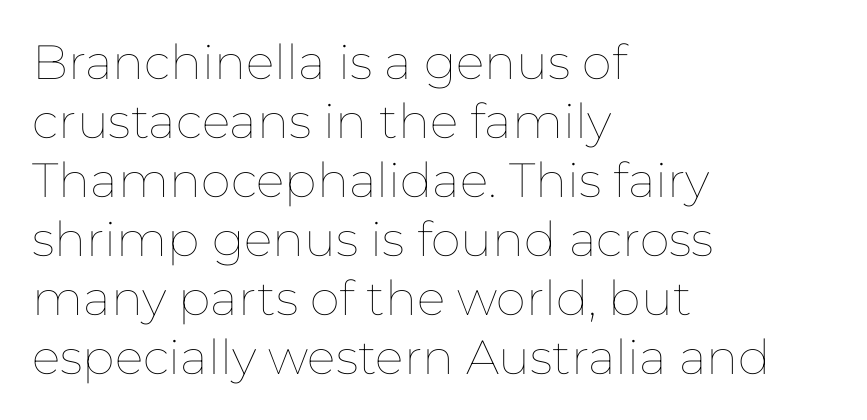
The rendering anchors every line to the left-hand side. Varying glyph widths throughout — classic text-font behaviour. Honestly, there is no underline to notice here at all. Does the lettering tilt? It doesn't — this is upright. No extra ink here — the face is not bold. What stands out about the letter spacing? Nothing — it is the standard amount.
